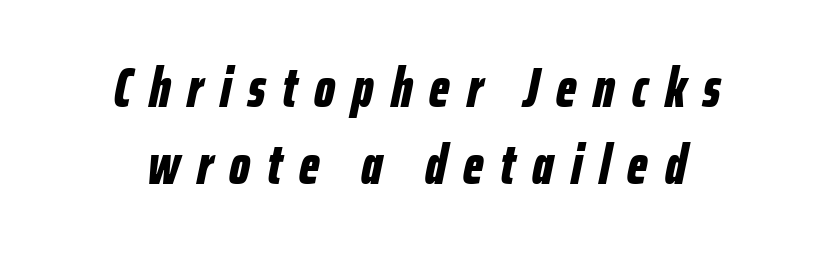
{"italic": "yes", "lean": "right", "slant_degrees": 12, "bold": "yes", "weight": "bold", "width": "condensed", "stroke_contrast": "low", "x_height": "medium", "monospaced": "no", "underline": "no", "align": "center", "line_spacing": "normal", "line_spacing_ratio": 1.4, "letter_spacing": "wide", "letter_spacing_em": 0.31, "glyph_px": 55}
